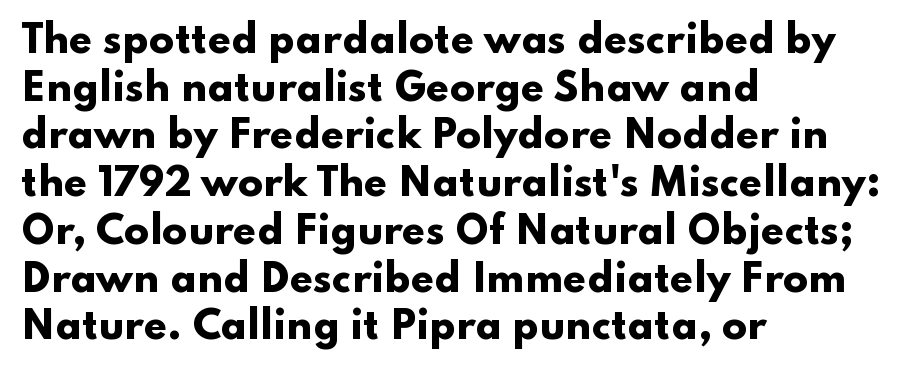
Characters follow at the spacing the type designer built in. The string is rendered with underlining switched off. A typesetter would call this proportional, since set widths differ per character. Grotesque or geometric, the face here clearly has no serifs. This rendering uses left alignment, leaving the right contour irregular.
